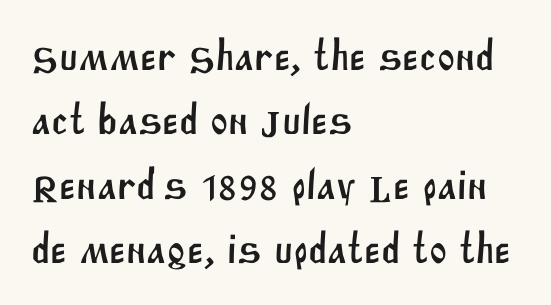
Is the letter spacing exaggerated? No — it looks like the ordinary default. This sample is left-justified, so line endings fall wherever the words run out. Horizontal bands of white between lines are of average thickness. Think of a printed novel: that variable character pitch is what you see here. Bare-footed words on every line. The letters carry no serifs — their stems end cleanly without finishing strokes.
